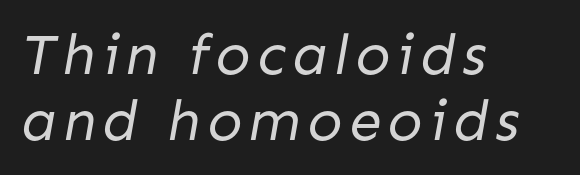
Q: Is the text bold? A: No.
Q: Is the typeface a serif or a sans-serif typeface? A: Sans-serif.
Q: Is the text underlined? A: No.
Q: How is the paragraph aligned? A: Left-aligned.
Q: Is the spacing between lines tight, normal or loose? A: Tight.
Q: Width (condensed, normal, or wide)? A: Normal.
Q: Stroke contrast? A: Low.
Q: x-height? A: Medium.
Q: Monospaced? A: No.
